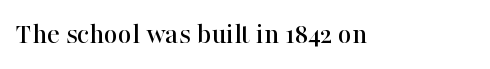
Q: Is the text italic (slanted)? A: No, it is upright.
Q: Is the typeface a serif or a sans-serif typeface? A: Serif.
Q: Is the text underlined? A: No.
Q: Is the spacing between letters normal or unusually wide? A: Normal.
Q: Width (condensed, normal, or wide)? A: Normal.
Q: Stroke contrast? A: High.
Q: x-height? A: Medium.
Q: Monospaced? A: No.
